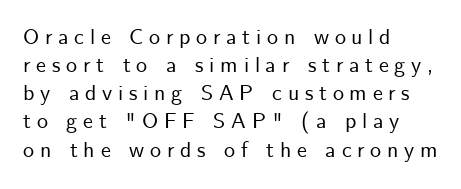
{"italic": "no", "underline": "no", "align": "left", "line_spacing": "normal", "line_spacing_ratio": 1.28, "letter_spacing": "wide", "letter_spacing_em": 0.26, "glyph_px": 22}
